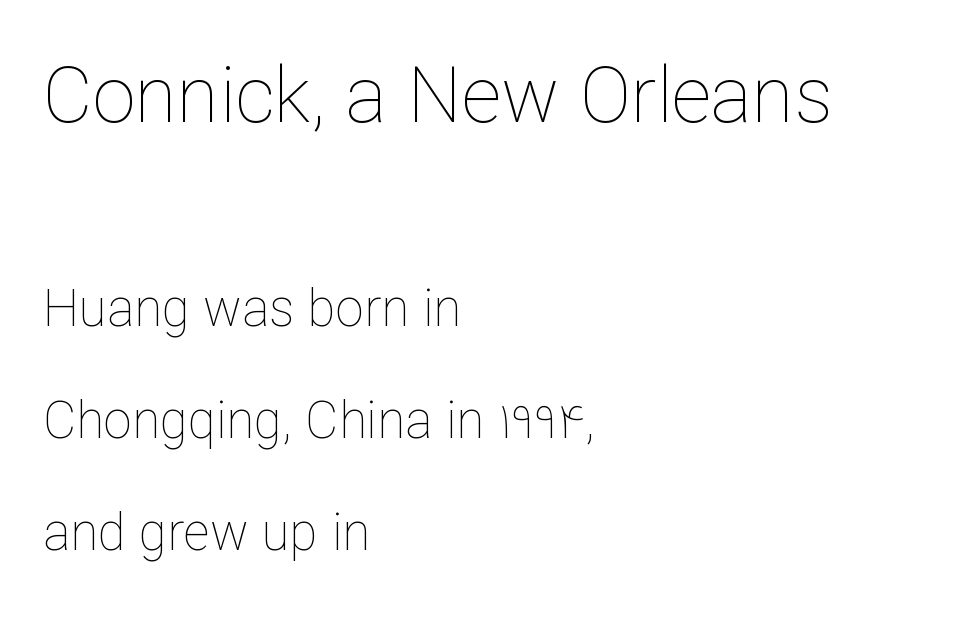
Q: Is the text bold? A: No.
Q: Is the text italic (slanted)? A: No, it is upright.
Q: Is the text underlined? A: No.
Q: How is the paragraph aligned? A: Left-aligned.
Q: Is the spacing between letters normal or unusually wide? A: Normal.
Q: Is the spacing between lines tight, normal or loose? A: Loose.
Q: Which block of text is set in a larger size, the first (top) or the second (bottom)? A: The first (top) one.
Q: Width (condensed, normal, or wide)? A: Normal.
Q: Stroke contrast? A: Low.
Q: x-height? A: Medium.
Q: Monospaced? A: No.
